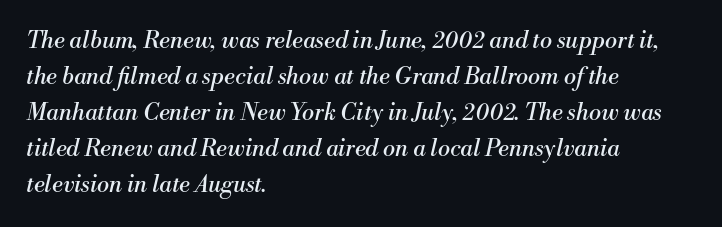
{"italic": "yes", "lean": "right", "slant_degrees": 13, "bold": "no", "underline": "no", "align": "left", "line_spacing": "normal", "line_spacing_ratio": 1.57, "letter_spacing": "normal", "letter_spacing_em": 0.0, "glyph_px": 23}
